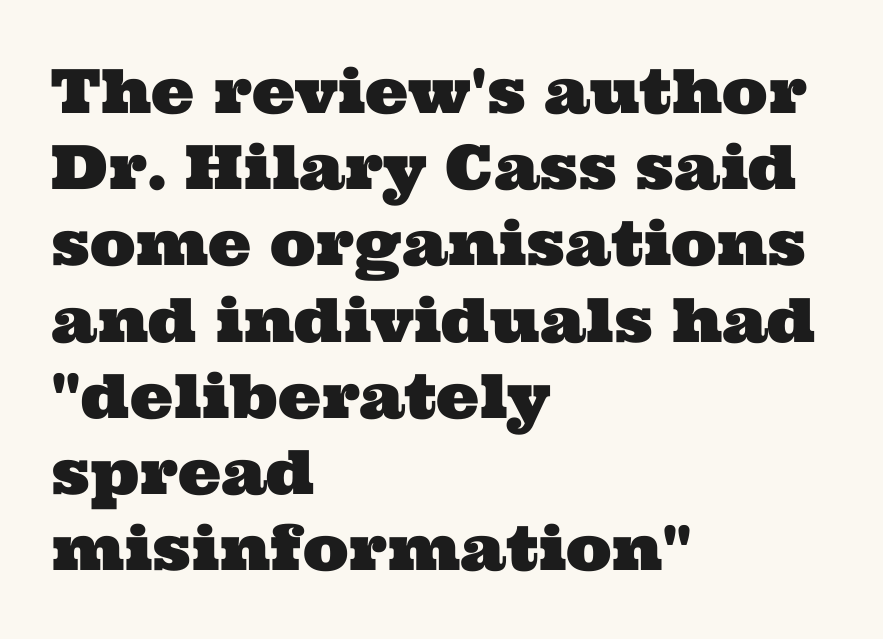
The image shows 61 px wide serif type; set left-aligned, normal line spacing (1.25x), normal letter spacing, not underlined; medium stroke contrast and a medium x-height.
